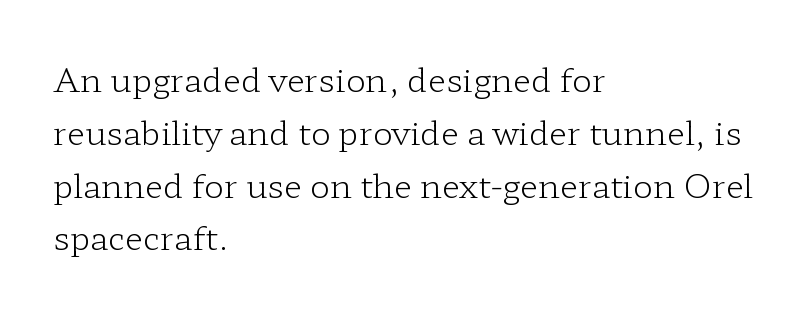
Notice how descenders clear the ascenders below comfortably — that's standard leading. Summary of weight: not heavy and not bold. The font family rendered here belongs to the serif group. Posture: straight, roman, zero tilt.
